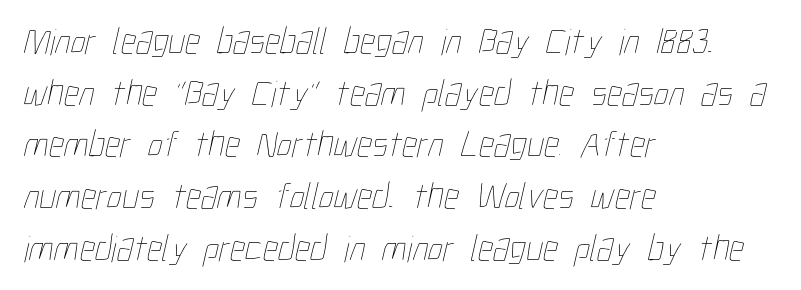
{"bold": "no", "weight": "thin", "width": "condensed", "stroke_contrast": "low", "x_height": "medium", "monospaced": "no", "underline": "no", "align": "left", "line_spacing": "normal", "line_spacing_ratio": 1.36, "letter_spacing": "normal", "letter_spacing_em": 0.0, "glyph_px": 38}
